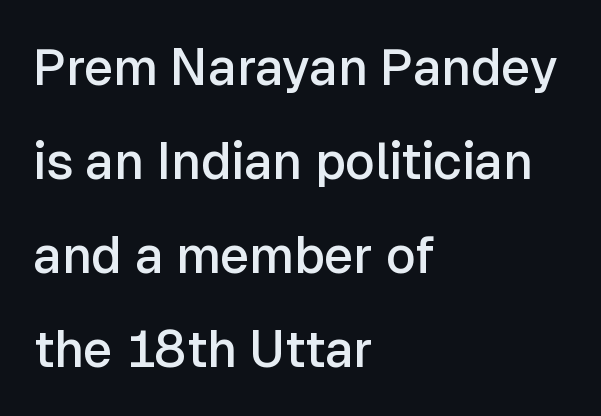
{"serif": "no", "italic": "no", "bold": "semi", "weight": "semibold", "width": "normal", "stroke_contrast": "low", "x_height": "medium", "monospaced": "no", "underline": "no", "align": "left", "line_spacing_ratio": 1.84, "letter_spacing": "normal", "letter_spacing_em": 0.0, "glyph_px": 51}
